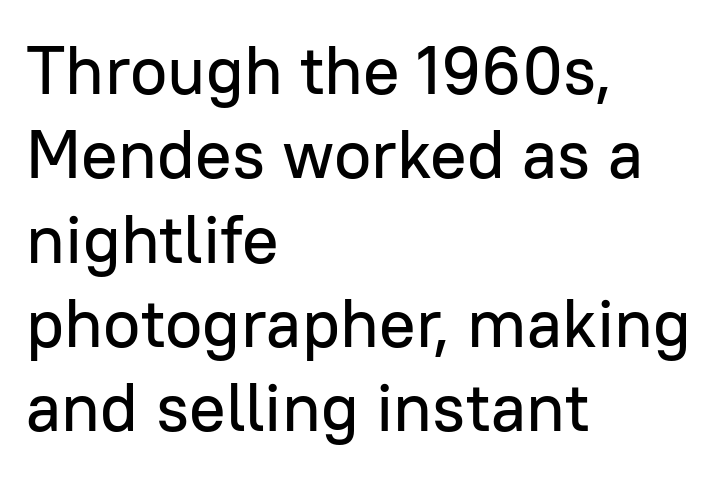
Q: Is the text italic (slanted)? A: No, it is upright.
Q: Is the typeface a serif or a sans-serif typeface? A: Sans-serif.
Q: Is the text underlined? A: No.
Q: How is the paragraph aligned? A: Left-aligned.
Q: Is the spacing between letters normal or unusually wide? A: Normal.
Q: Width (condensed, normal, or wide)? A: Normal.
Q: Stroke contrast? A: Low.
Q: x-height? A: Medium.
Q: Monospaced? A: No.
